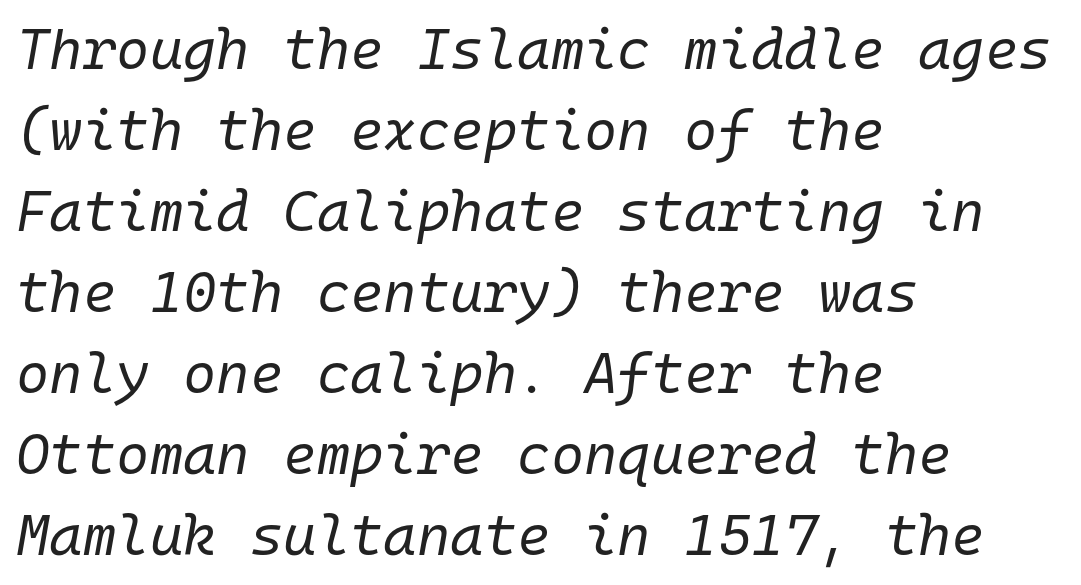
Unbolded letterforms with no extra heft. Rows of type keep a routine distance in the vertical direction. Clear beneath every line of the passage. The passage shown leans; its letterforms are oblique.
